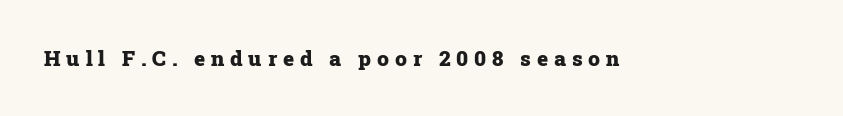
Q: Is the text bold? A: Yes.
Q: Is the text italic (slanted)? A: No, it is upright.
Q: Is the text underlined? A: No.
Q: Is the spacing between letters normal or unusually wide? A: Unusually wide.
